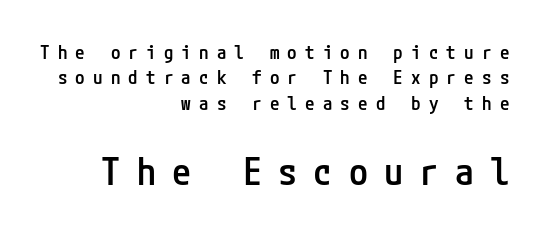
Q: Is the text bold? A: Semi-bold.
Q: Is the text italic (slanted)? A: No, it is upright.
Q: Is the typeface a serif or a sans-serif typeface? A: Sans-serif.
Q: Is the text underlined? A: No.
Q: How is the paragraph aligned? A: Right-aligned.
Q: Is the spacing between letters normal or unusually wide? A: Unusually wide.
Q: Is the spacing between lines tight, normal or loose? A: Normal.
Q: Which block of text is set in a larger size, the first (top) or the second (bottom)? A: The second (bottom) one.
Q: Width (condensed, normal, or wide)? A: Condensed.
Q: Stroke contrast? A: Low.
Q: x-height? A: Medium.
